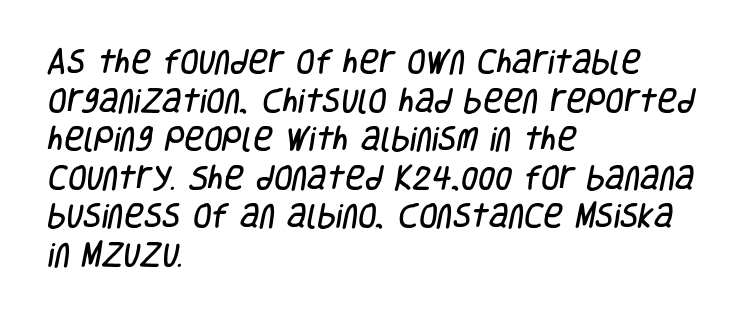
The image shows 27 px text type; set left-aligned, normal line spacing (1.43x), normal letter spacing, not underlined.
